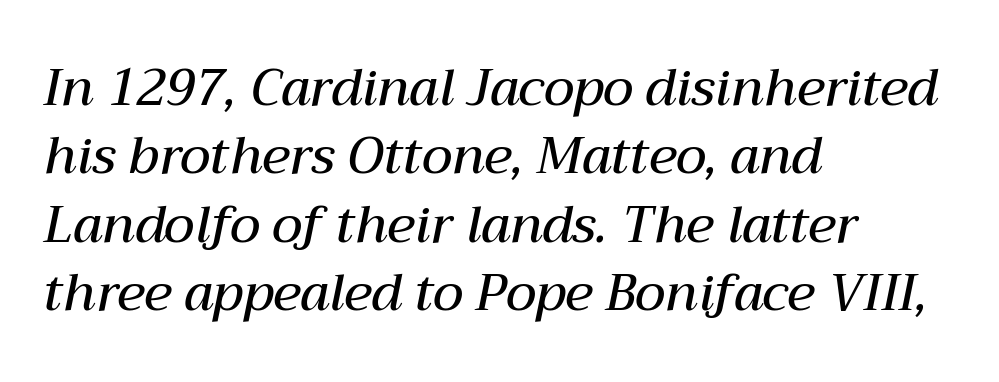
The image shows 51 px semibold type, italic (leaning right); set left-aligned, normal line spacing (1.34x), normal letter spacing, not underlined; medium stroke contrast and a medium x-height.
